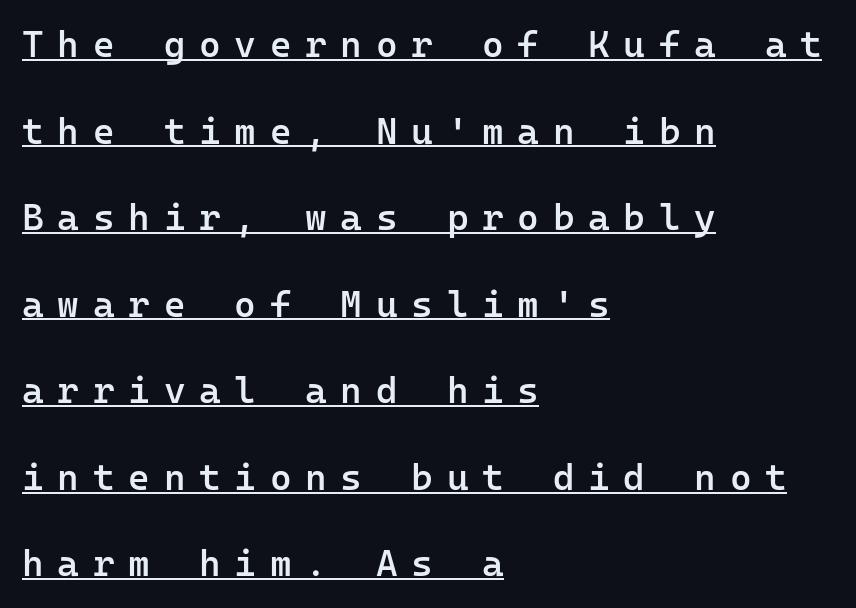
Q: Is the text bold? A: Semi-bold.
Q: Is the text italic (slanted)? A: No, it is upright.
Q: Is the typeface a serif or a sans-serif typeface? A: Sans-serif.
Q: Is the text underlined? A: Yes.
Q: How is the paragraph aligned? A: Left-aligned.
Q: Is the spacing between letters normal or unusually wide? A: Unusually wide.
Q: Is the spacing between lines tight, normal or loose? A: Loose.
Q: Width (condensed, normal, or wide)? A: Normal.
Q: Stroke contrast? A: Low.
Q: x-height? A: Medium.
Q: Monospaced? A: Yes.
